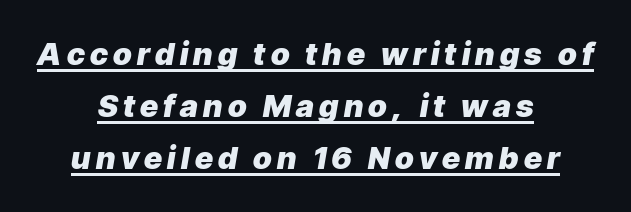
{"italic": "yes", "lean": "right", "slant_degrees": 9, "bold": "yes", "weight": "heavy", "width": "normal", "stroke_contrast": "low", "x_height": "medium", "monospaced": "no", "underline": "yes", "align": "center", "line_spacing": "normal", "line_spacing_ratio": 1.68, "glyph_px": 31}
